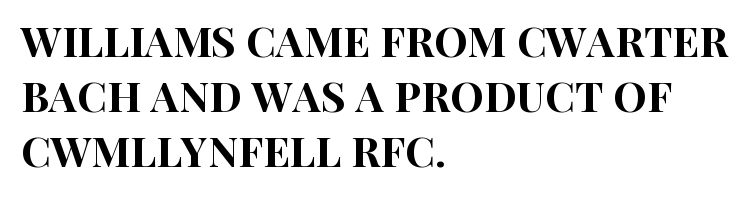
Looks like regular typesetting: each glyph gets only the width it needs. The setting favours the left margin, as ordinary paragraphs usually do. The line-height multiplier appears to be the usual default. Stroke terminals: plain, sans-serif. A clean baseline with only descenders dipping below it. Compared with typical body copy, the letter spacing here is the same.
